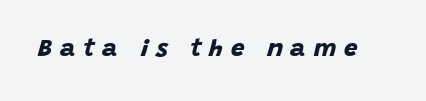
The image shows 24 px bold type; set unusually wide letter spacing (+0.32 em), not underlined.
